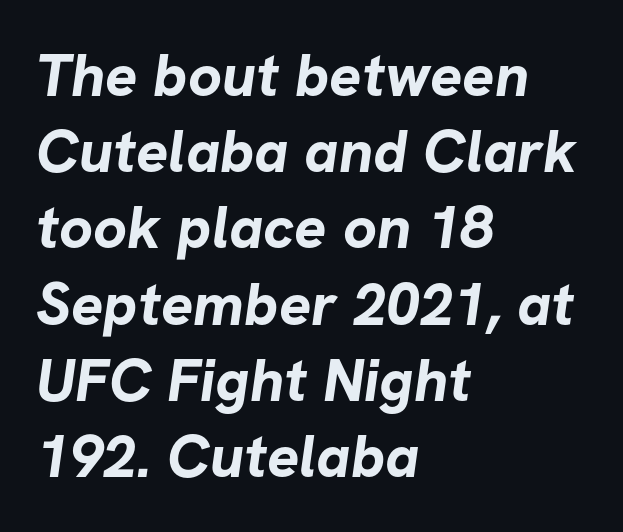
Q: Is the text bold? A: Yes.
Q: Is the typeface a serif or a sans-serif typeface? A: Sans-serif.
Q: Is the text underlined? A: No.
Q: How is the paragraph aligned? A: Left-aligned.
Q: Is the spacing between letters normal or unusually wide? A: Normal.
Q: Is the spacing between lines tight, normal or loose? A: Normal.
Q: Width (condensed, normal, or wide)? A: Normal.
Q: Stroke contrast? A: Low.
Q: x-height? A: Medium.
Q: Monospaced? A: No.
